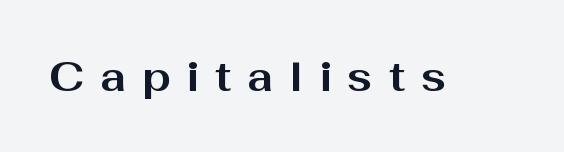
The image shows 41 px bold, wide sans-serif type, upright; set unusually wide letter spacing (+0.38 em), not underlined; medium stroke contrast and a medium x-height.
